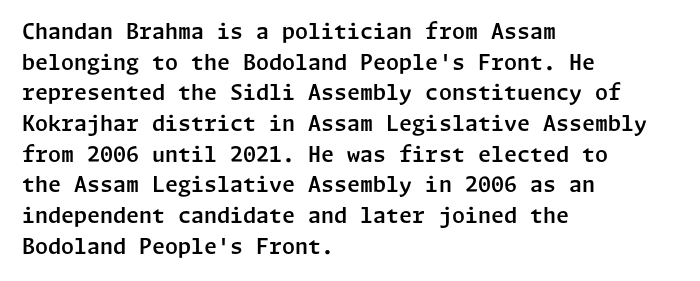
Style check: upright. Quick note: interline space is typical. This sample uses plain, unmodified letter spacing. In CSS terms this would be text-align: left.
